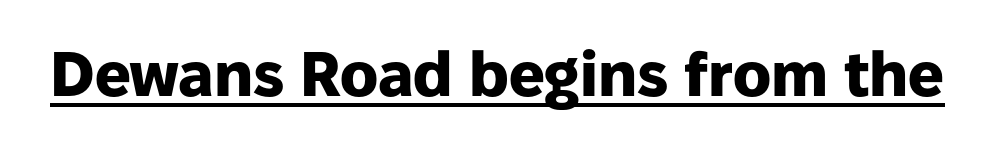
Q: Is the text bold? A: Yes.
Q: Is the text italic (slanted)? A: No, it is upright.
Q: Is the typeface a serif or a sans-serif typeface? A: Sans-serif.
Q: Is the text underlined? A: Yes.
Q: Is the spacing between letters normal or unusually wide? A: Normal.
Q: Width (condensed, normal, or wide)? A: Normal.
Q: Stroke contrast? A: Low.
Q: x-height? A: Medium.
Q: Monospaced? A: No.
